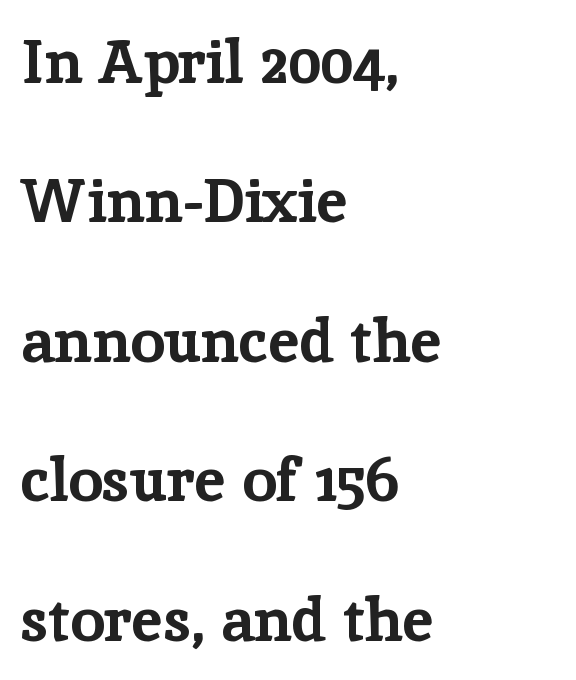
Q: Is the text bold? A: Yes.
Q: Is the text italic (slanted)? A: No, it is upright.
Q: Is the typeface a serif or a sans-serif typeface? A: Serif.
Q: Is the text underlined? A: No.
Q: How is the paragraph aligned? A: Left-aligned.
Q: Is the spacing between letters normal or unusually wide? A: Normal.
Q: Is the spacing between lines tight, normal or loose? A: Loose.
Q: Width (condensed, normal, or wide)? A: Normal.
Q: Stroke contrast? A: Low.
Q: x-height? A: Medium.
Q: Monospaced? A: No.
